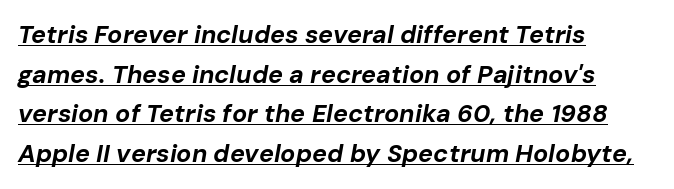
Q: Is the text bold? A: Yes.
Q: Is the text italic (slanted)? A: Yes, it leans right by about 10 degrees.
Q: Is the text underlined? A: Yes.
Q: How is the paragraph aligned? A: Left-aligned.
Q: Is the spacing between letters normal or unusually wide? A: Normal.
Q: Is the spacing between lines tight, normal or loose? A: Normal.
